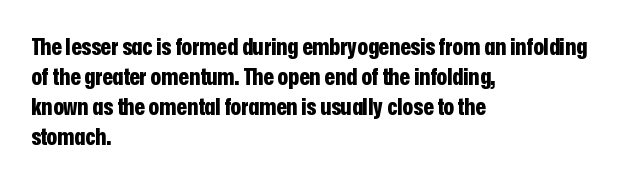
Q: Is the text bold? A: Yes.
Q: Is the text italic (slanted)? A: No, it is upright.
Q: Is the text underlined? A: No.
Q: How is the paragraph aligned? A: Left-aligned.
Q: Is the spacing between letters normal or unusually wide? A: Normal.
Q: Is the spacing between lines tight, normal or loose? A: Normal.
